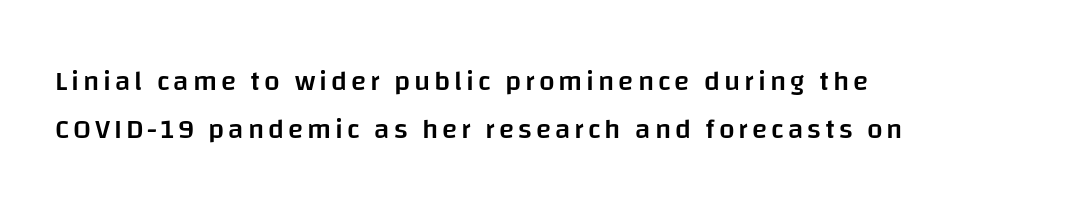
{"serif": "no", "italic": "no", "bold": "semi", "weight": "semibold", "width": "normal", "stroke_contrast": "low", "x_height": "large", "monospaced": "no", "underline": "no", "align": "left", "line_spacing_ratio": 1.71, "glyph_px": 28}
